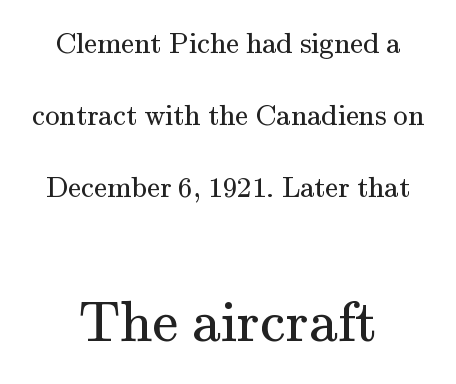
Q: Is the text bold? A: No.
Q: Is the text italic (slanted)? A: No, it is upright.
Q: Is the typeface a serif or a sans-serif typeface? A: Serif.
Q: Is the text underlined? A: No.
Q: How is the paragraph aligned? A: Centered.
Q: Is the spacing between letters normal or unusually wide? A: Normal.
Q: Is the spacing between lines tight, normal or loose? A: Loose.
Q: Which block of text is set in a larger size, the first (top) or the second (bottom)? A: The second (bottom) one.
Q: Width (condensed, normal, or wide)? A: Normal.
Q: Stroke contrast? A: Medium.
Q: x-height? A: Small.
Q: Monospaced? A: No.
